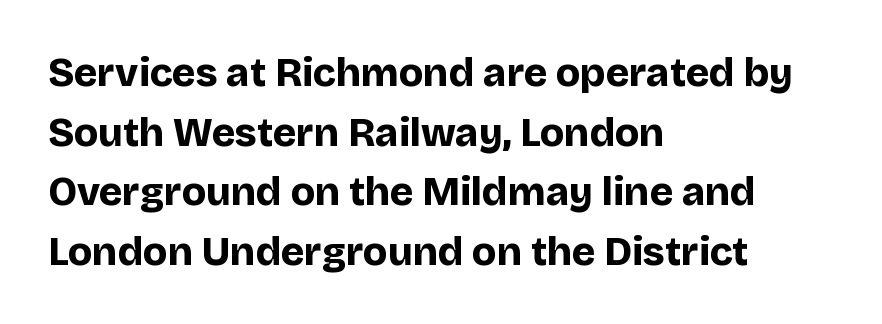
Q: Is the text bold? A: Yes.
Q: Is the text italic (slanted)? A: No, it is upright.
Q: Is the typeface a serif or a sans-serif typeface? A: Sans-serif.
Q: Is the text underlined? A: No.
Q: How is the paragraph aligned? A: Left-aligned.
Q: Is the spacing between letters normal or unusually wide? A: Normal.
Q: Is the spacing between lines tight, normal or loose? A: Normal.
Q: Width (condensed, normal, or wide)? A: Normal.
Q: Stroke contrast? A: Low.
Q: x-height? A: Large.
Q: Monospaced? A: No.
